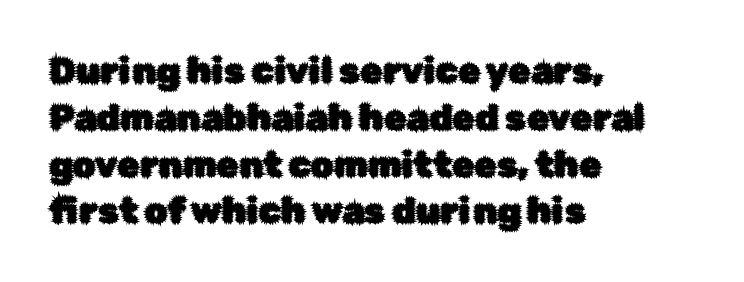
{"serif": "no", "italic": "no", "width": "normal", "stroke_contrast": "low", "x_height": "medium", "monospaced": "no", "underline": "no", "align": "left", "line_spacing": "normal", "line_spacing_ratio": 1.3, "letter_spacing": "normal", "letter_spacing_em": 0.0, "glyph_px": 36}
